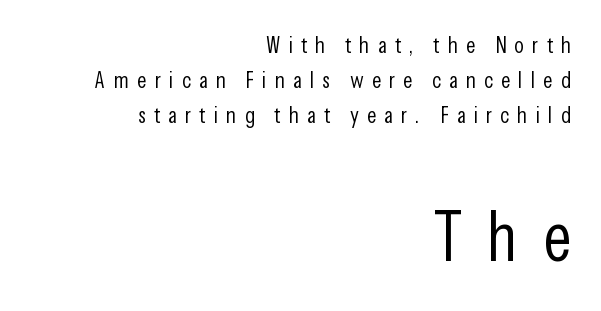
Q: Is the text bold? A: No.
Q: Is the text italic (slanted)? A: No, it is upright.
Q: Is the typeface a serif or a sans-serif typeface? A: Sans-serif.
Q: Is the text underlined? A: No.
Q: How is the paragraph aligned? A: Right-aligned.
Q: Is the spacing between letters normal or unusually wide? A: Unusually wide.
Q: Is the spacing between lines tight, normal or loose? A: Normal.
Q: Which block of text is set in a larger size, the first (top) or the second (bottom)? A: The second (bottom) one.
Q: Width (condensed, normal, or wide)? A: Condensed.
Q: Stroke contrast? A: Low.
Q: x-height? A: Medium.
Q: Monospaced? A: No.
